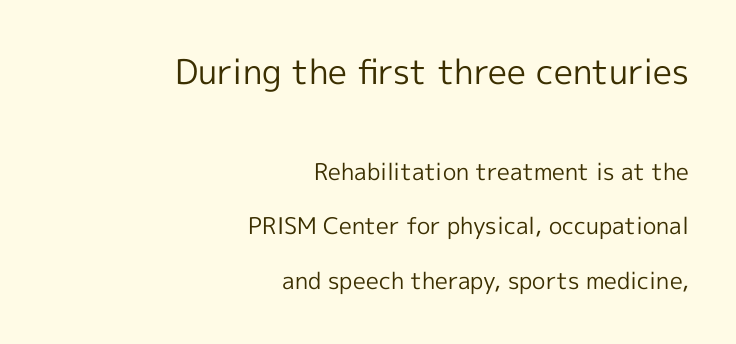
{"serif": "no", "italic": "no", "bold": "no", "weight": "regular", "width": "normal", "x_height": "medium", "monospaced": "no", "underline": "no", "align": "right", "line_spacing": "loose", "line_spacing_ratio": 2.37, "letter_spacing": "normal", "letter_spacing_em": 0.0, "larger_block": "first", "size_ratio": 1.48, "glyph_px": 34}
